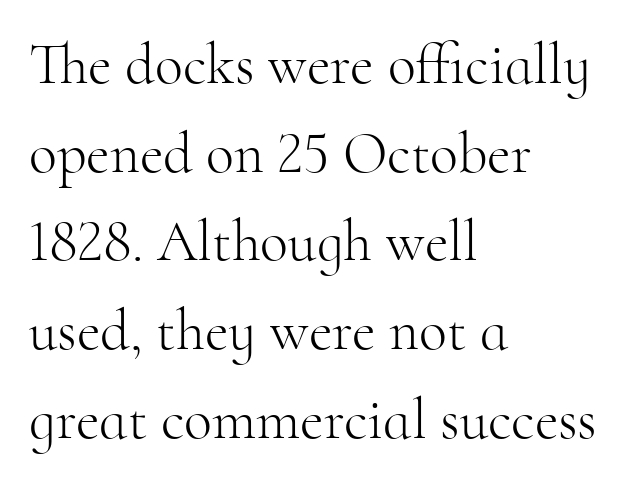
{"serif": "yes", "italic": "no", "bold": "no", "weight": "light", "width": "normal", "stroke_contrast": "high", "x_height": "small", "monospaced": "no", "underline": "no", "align": "left", "line_spacing": "normal", "line_spacing_ratio": 1.53, "letter_spacing": "normal", "letter_spacing_em": 0.0, "glyph_px": 58}
